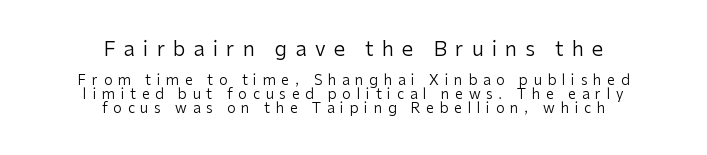
{"italic": "no", "bold": "no", "underline": "no", "align": "center", "line_spacing": "tight", "line_spacing_ratio": 0.97, "letter_spacing": "wide", "letter_spacing_em": 0.41, "larger_block": "first", "size_ratio": 1.43, "glyph_px": 20}
